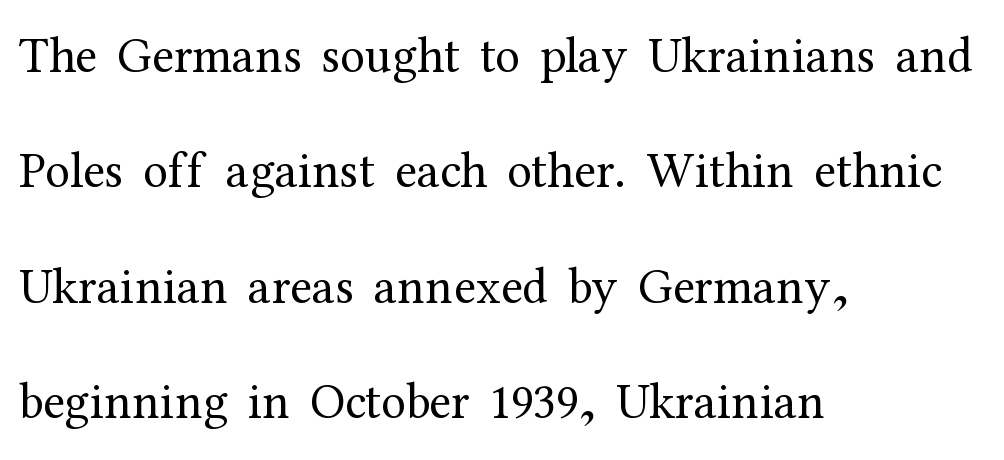
Q: Is the text bold? A: No.
Q: Is the text italic (slanted)? A: No, it is upright.
Q: Is the typeface a serif or a sans-serif typeface? A: Serif.
Q: Is the text underlined? A: No.
Q: How is the paragraph aligned? A: Left-aligned.
Q: Is the spacing between letters normal or unusually wide? A: Normal.
Q: Is the spacing between lines tight, normal or loose? A: Loose.
Q: Width (condensed, normal, or wide)? A: Normal.
Q: Stroke contrast? A: Medium.
Q: x-height? A: Medium.
Q: Monospaced? A: No.
